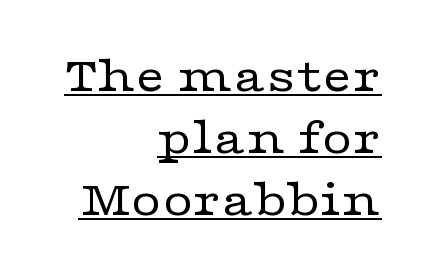
{"serif": "yes", "italic": "no", "bold": "no", "weight": "regular", "width": "wide", "stroke_contrast": "low", "x_height": "medium", "monospaced": "no", "underline": "yes", "align": "right", "line_spacing_ratio": 1.19, "letter_spacing": "normal", "letter_spacing_em": 0.0, "glyph_px": 52}
